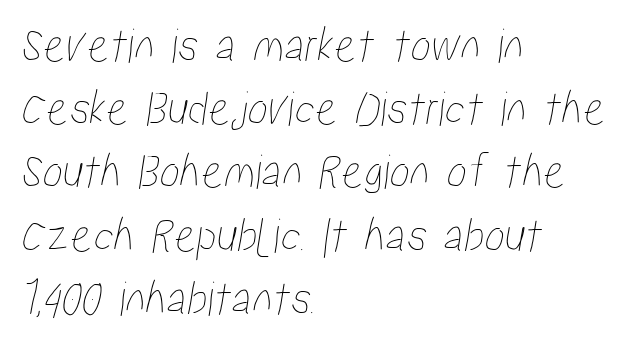
{"width": "condensed", "stroke_contrast": "low", "x_height": "medium", "monospaced": "no", "underline": "no", "align": "left", "line_spacing_ratio": 1.24, "letter_spacing": "normal", "letter_spacing_em": 0.0, "glyph_px": 51}
